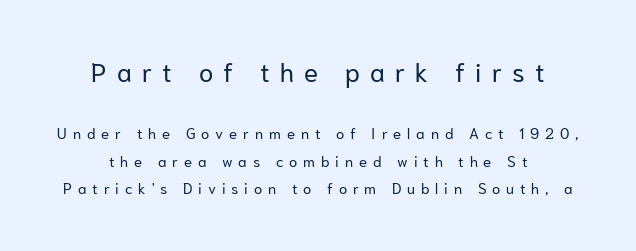
The image shows 26 px text type, upright; set line spacing 1.85x, unusually wide letter spacing (+0.39 em), not underlined; the first (top) block is 1.73x larger.
